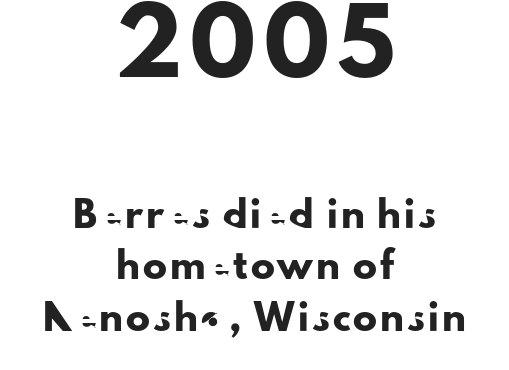
Q: Is the text italic (slanted)? A: No, it is upright.
Q: Is the typeface a serif or a sans-serif typeface? A: Sans-serif.
Q: Is the text underlined? A: No.
Q: How is the paragraph aligned? A: Centered.
Q: Is the spacing between lines tight, normal or loose? A: Loose.
Q: Which block of text is set in a larger size, the first (top) or the second (bottom)? A: The first (top) one.
Q: Width (condensed, normal, or wide)? A: Normal.
Q: Stroke contrast? A: Low.
Q: x-height? A: Small.
Q: Monospaced? A: No.
